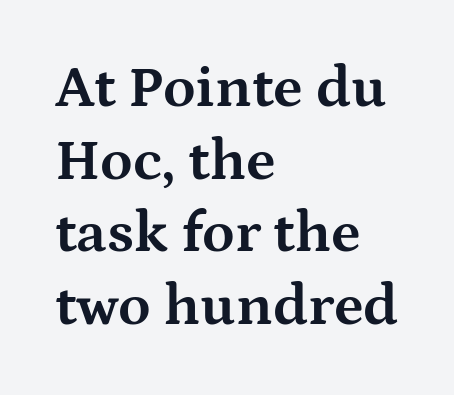
Q: Is the text bold? A: Yes.
Q: Is the text italic (slanted)? A: No, it is upright.
Q: Is the typeface a serif or a sans-serif typeface? A: Serif.
Q: Is the text underlined? A: No.
Q: How is the paragraph aligned? A: Left-aligned.
Q: Is the spacing between letters normal or unusually wide? A: Normal.
Q: Width (condensed, normal, or wide)? A: Wide.
Q: Stroke contrast? A: Medium.
Q: x-height? A: Medium.
Q: Monospaced? A: No.
